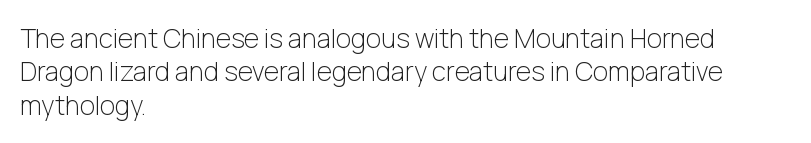
Q: Is the text bold? A: No.
Q: Is the text italic (slanted)? A: No, it is upright.
Q: Is the text underlined? A: No.
Q: How is the paragraph aligned? A: Left-aligned.
Q: Is the spacing between letters normal or unusually wide? A: Normal.
Q: Is the spacing between lines tight, normal or loose? A: Normal.
